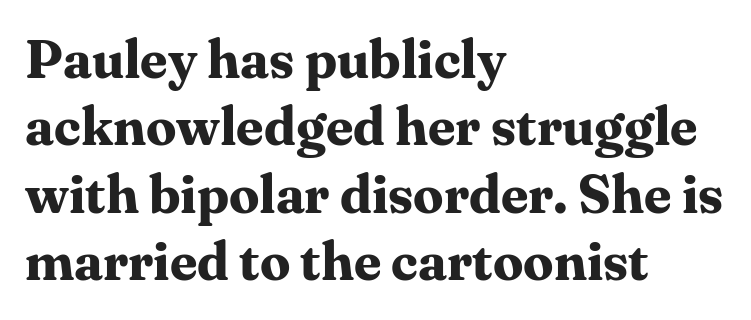
{"serif": "yes", "italic": "no", "bold": "yes", "weight": "bold", "width": "normal", "stroke_contrast": "medium", "x_height": "medium", "monospaced": "no", "underline": "no", "align": "left", "line_spacing": "normal", "line_spacing_ratio": 1.25, "letter_spacing": "normal", "letter_spacing_em": 0.0, "glyph_px": 54}
